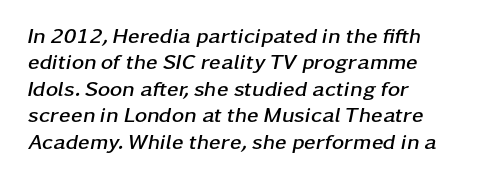
{"italic": "yes", "lean": "right", "slant_degrees": 11, "bold": "yes", "underline": "no", "align": "left", "line_spacing": "normal", "line_spacing_ratio": 1.26, "letter_spacing": "normal", "letter_spacing_em": 0.0, "glyph_px": 21}
